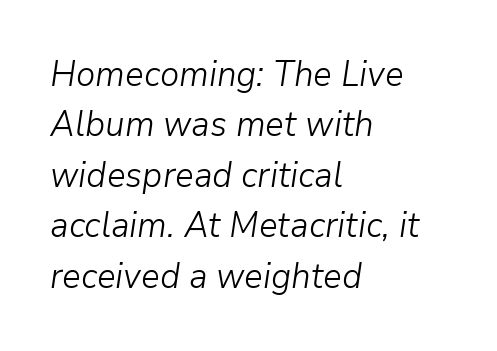
Q: Is the text bold? A: No.
Q: Is the text italic (slanted)? A: Yes, it leans right by about 9 degrees.
Q: Is the text underlined? A: No.
Q: How is the paragraph aligned? A: Left-aligned.
Q: Is the spacing between letters normal or unusually wide? A: Normal.
Q: Is the spacing between lines tight, normal or loose? A: Normal.
Q: Width (condensed, normal, or wide)? A: Normal.
Q: Stroke contrast? A: Low.
Q: x-height? A: Medium.
Q: Monospaced? A: No.
